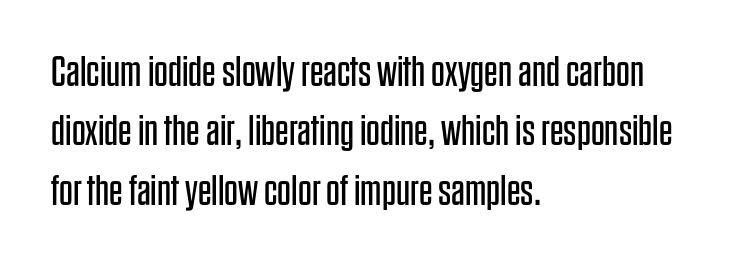
{"serif": "no", "italic": "no", "bold": "no", "weight": "regular", "width": "condensed", "stroke_contrast": "low", "x_height": "large", "monospaced": "no", "underline": "no", "align": "left", "line_spacing": "normal", "line_spacing_ratio": 1.38, "letter_spacing": "normal", "letter_spacing_em": 0.0, "glyph_px": 43}
